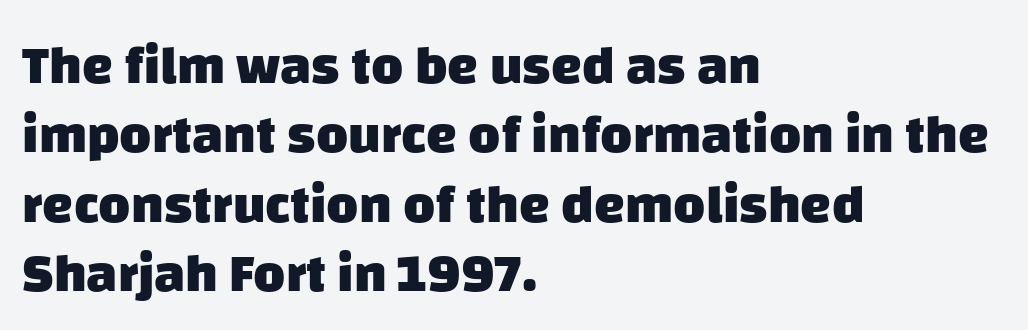
Q: Is the text bold? A: Yes.
Q: Is the typeface a serif or a sans-serif typeface? A: Sans-serif.
Q: Is the text underlined? A: No.
Q: How is the paragraph aligned? A: Left-aligned.
Q: Is the spacing between letters normal or unusually wide? A: Normal.
Q: Is the spacing between lines tight, normal or loose? A: Normal.
Q: Width (condensed, normal, or wide)? A: Normal.
Q: Stroke contrast? A: Low.
Q: x-height? A: Large.
Q: Monospaced? A: No.
